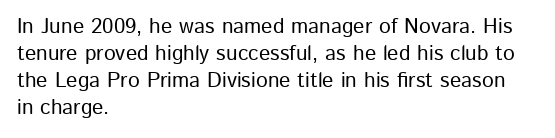
The letters stand straight up with perfectly vertical stems. Tracking here is standard; glyphs follow each other at the usual distance. Whoever set this chose a conventional vertical rhythm. The paragraph has a hard left edge and a soft right edge. Has an underline been added? It has not.
